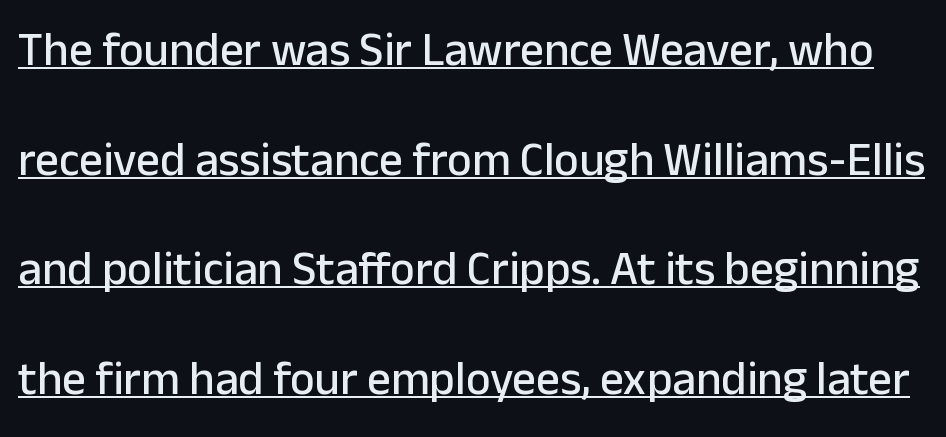
The image shows 47 px sans-serif type, upright; set loose line spacing (2.33x), normal letter spacing, underlined; low stroke contrast and a medium x-height.
